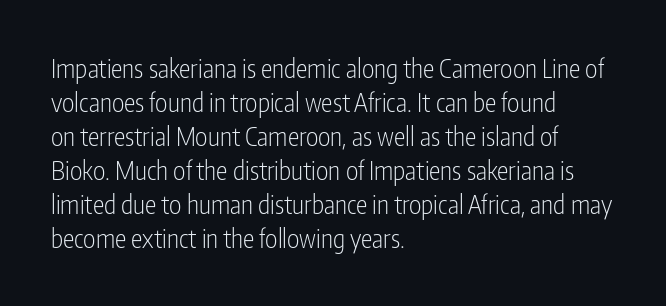
Descenders are the only things crossing below the line. All the whitespace from short lines collects on the right. Characters remain perfectly vertical along every line. The letters sit at their default tracking, neither squeezed nor spread.
